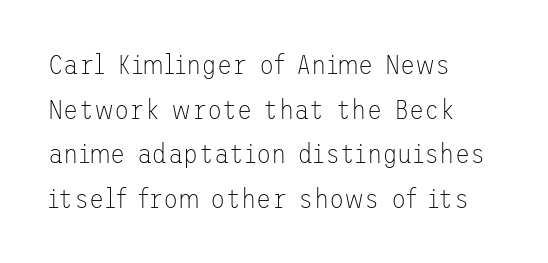
{"serif": "no", "italic": "no", "bold": "no", "weight": "thin", "width": "normal", "stroke_contrast": "low", "x_height": "medium", "underline": "no", "align": "left", "line_spacing": "normal", "line_spacing_ratio": 1.59, "letter_spacing": "normal", "letter_spacing_em": 0.0, "glyph_px": 28}
